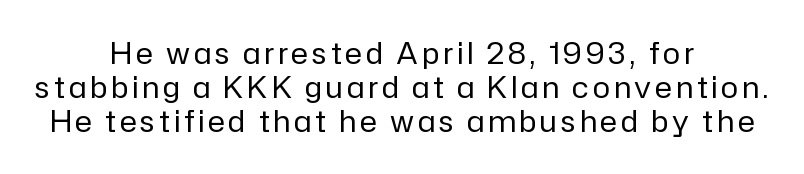
{"serif": "no", "italic": "no", "bold": "no", "weight": "regular", "width": "normal", "stroke_contrast": "low", "x_height": "medium", "monospaced": "no", "underline": "no", "align": "center", "line_spacing_ratio": 1.17, "glyph_px": 29}
